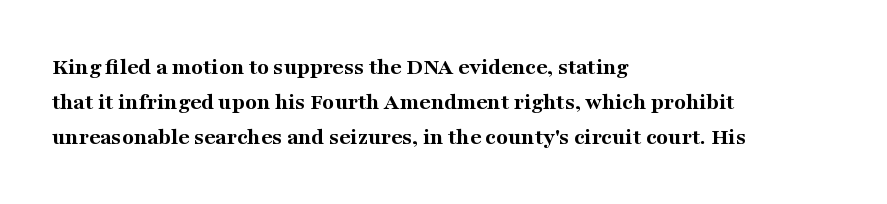
{"italic": "no", "bold": "yes", "underline": "no", "align": "left", "line_spacing": "normal", "line_spacing_ratio": 1.45, "letter_spacing": "normal", "letter_spacing_em": 0.0, "glyph_px": 24}
